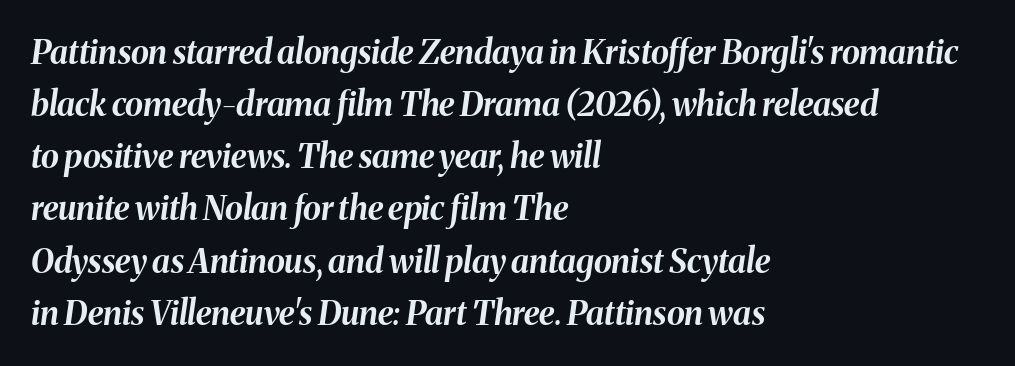
The image shows 33 px bold type, italic (leaning right); set left-aligned, normal line spacing (1.58x), normal letter spacing, not underlined; medium stroke contrast and a medium x-height.
